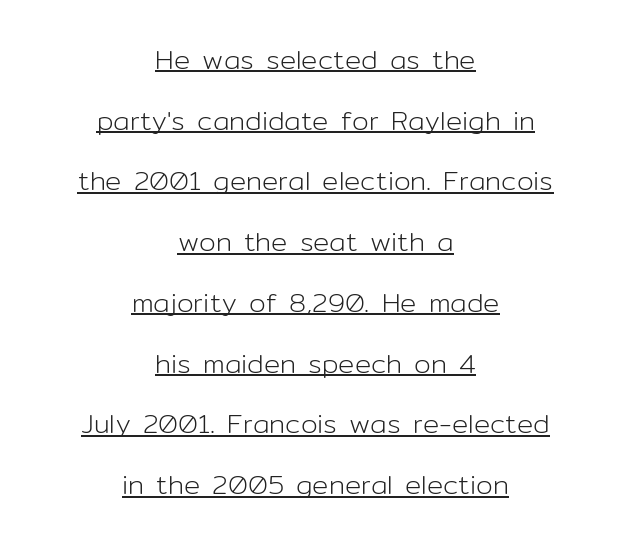
{"italic": "no", "bold": "no", "underline": "yes", "align": "center", "line_spacing": "loose", "line_spacing_ratio": 2.25, "letter_spacing": "normal", "letter_spacing_em": 0.0, "glyph_px": 27}
